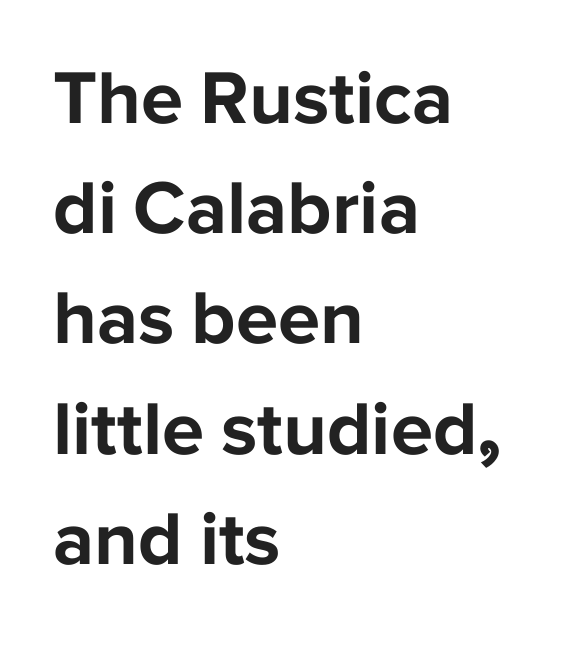
The image shows 76 px bold sans-serif type, upright; set left-aligned, normal line spacing (1.45x), normal letter spacing, not underlined; low stroke contrast and a medium x-height.
